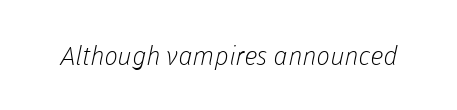
{"bold": "no", "underline": "no", "letter_spacing": "normal", "letter_spacing_em": 0.0, "glyph_px": 26}
